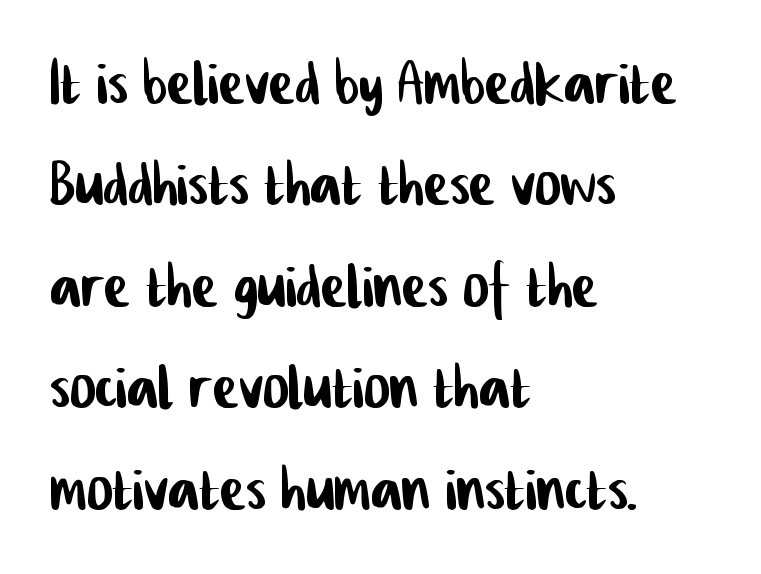
This sample uses plain, unmodified letter spacing. Varying glyph widths throughout — classic text-font behaviour. The passage shown stacks its lines at a standard gap. Font category for this specimen: sans-serif.
